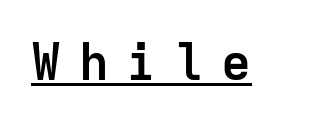
{"serif": "no", "italic": "no", "bold": "yes", "weight": "semibold", "width": "normal", "stroke_contrast": "low", "x_height": "medium", "monospaced": "yes", "underline": "yes", "letter_spacing": "wide", "letter_spacing_em": 0.35, "glyph_px": 50}
